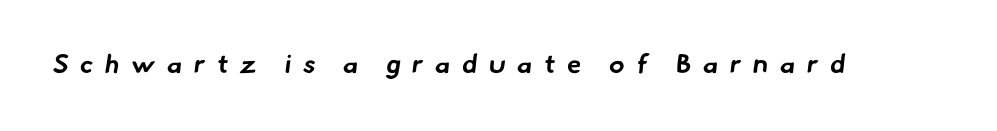
The horizontal fit of the characters is loose and conspicuously gappy. Check under the words: just untouched page. The letters are bold, with thick, heavy strokes.
